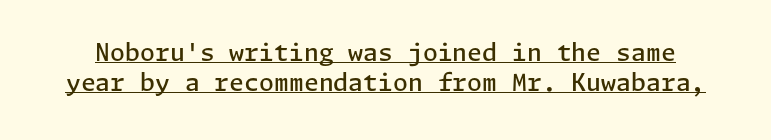
The image shows 24 px text type, upright; set normal line spacing (1.26x), normal letter spacing, underlined.
